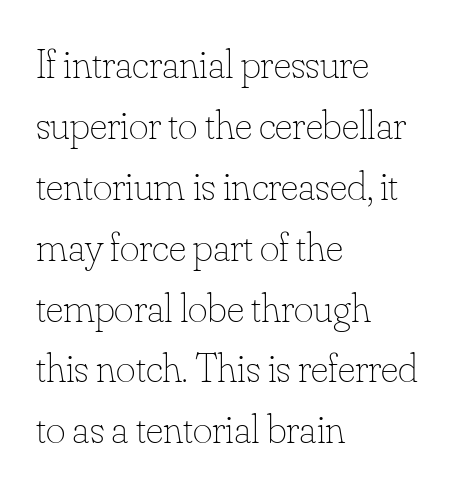
Is this a fixed-width face? No — the glyphs have proportional, varying widths. The compositor pushed each line to the left boundary. Clear beneath every line of the passage. Do the letters lean? They stand straight. This is not heavy type; no bold has been used.
